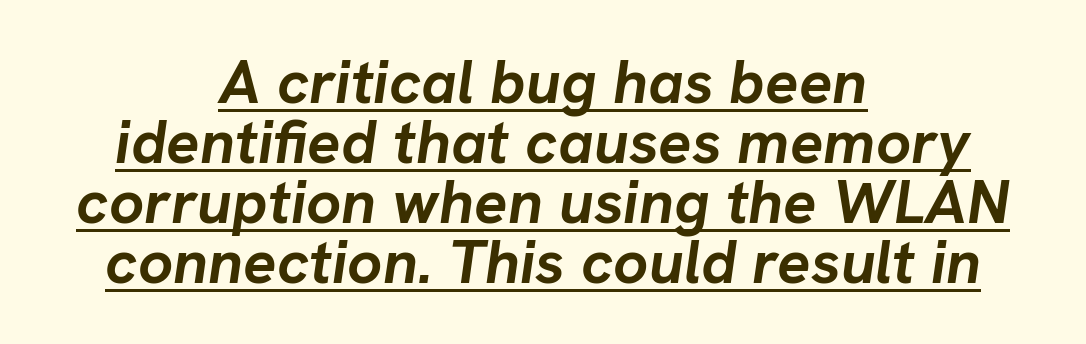
The image shows 62 px semibold type, italic (leaning right); set centered, tight line spacing (0.97x), normal letter spacing, underlined; low stroke contrast and a medium x-height.
